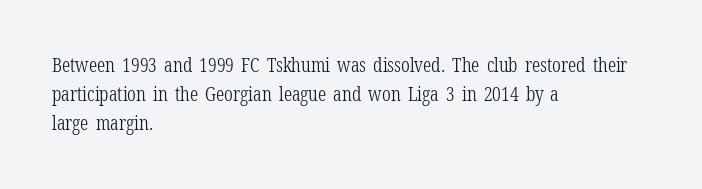
Q: Is the text bold? A: No.
Q: Is the text italic (slanted)? A: No, it is upright.
Q: Is the text underlined? A: No.
Q: How is the paragraph aligned? A: Left-aligned.
Q: Is the spacing between letters normal or unusually wide? A: Normal.
Q: Is the spacing between lines tight, normal or loose? A: Normal.
